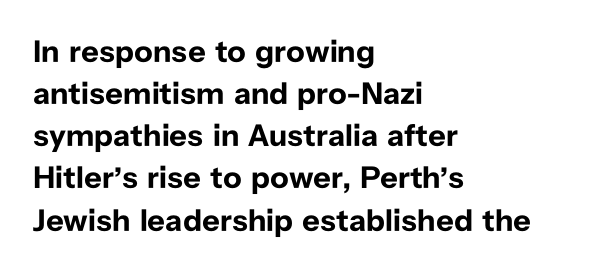
Q: Is the text bold? A: Yes.
Q: Is the text italic (slanted)? A: No, it is upright.
Q: Is the typeface a serif or a sans-serif typeface? A: Sans-serif.
Q: Is the text underlined? A: No.
Q: How is the paragraph aligned? A: Left-aligned.
Q: Is the spacing between letters normal or unusually wide? A: Normal.
Q: Is the spacing between lines tight, normal or loose? A: Normal.
Q: Width (condensed, normal, or wide)? A: Normal.
Q: Stroke contrast? A: Low.
Q: x-height? A: Medium.
Q: Monospaced? A: No.
